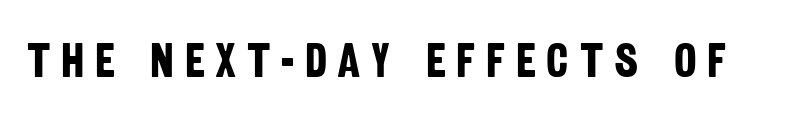
{"serif": "no", "bold": "yes", "weight": "bold", "width": "condensed", "stroke_contrast": "low", "x_height": "large", "monospaced": "no", "underline": "no", "letter_spacing": "wide", "letter_spacing_em": 0.22, "glyph_px": 48}
